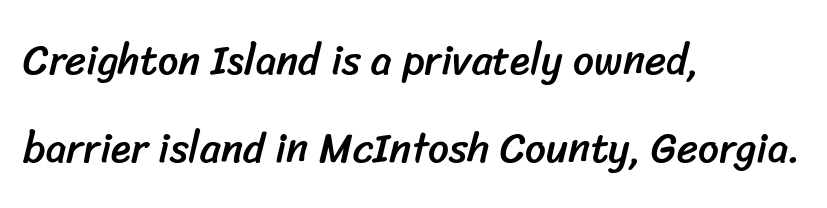
{"serif": "no", "width": "normal", "stroke_contrast": "low", "x_height": "medium", "monospaced": "no", "underline": "no", "align": "left", "line_spacing": "loose", "line_spacing_ratio": 2.14, "letter_spacing": "normal", "letter_spacing_em": 0.0, "glyph_px": 41}
